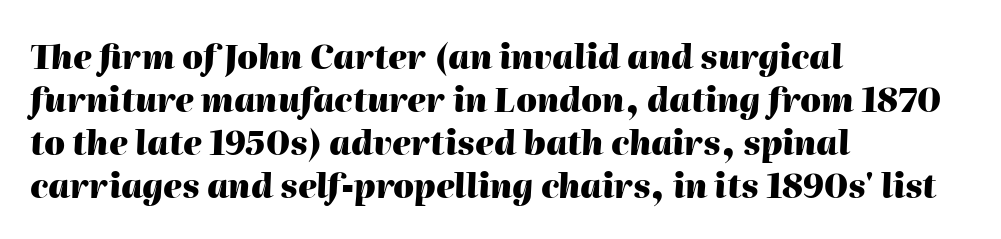
Q: Is the text bold? A: Yes.
Q: Is the text italic (slanted)? A: Yes, it leans right by about 2 degrees.
Q: Is the text underlined? A: No.
Q: How is the paragraph aligned? A: Left-aligned.
Q: Is the spacing between letters normal or unusually wide? A: Normal.
Q: Is the spacing between lines tight, normal or loose? A: Normal.
Q: Width (condensed, normal, or wide)? A: Normal.
Q: Stroke contrast? A: High.
Q: x-height? A: Medium.
Q: Monospaced? A: No.
